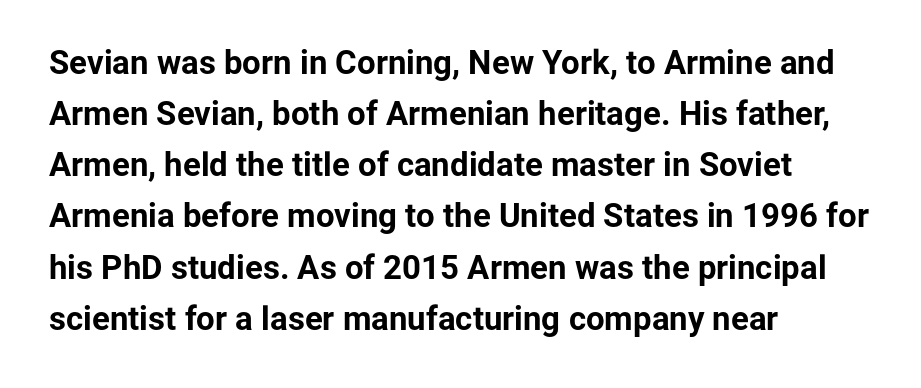
The image shows 33 px bold sans-serif type, upright; set left-aligned, normal line spacing (1.55x), normal letter spacing, not underlined; low stroke contrast and a medium x-height.
